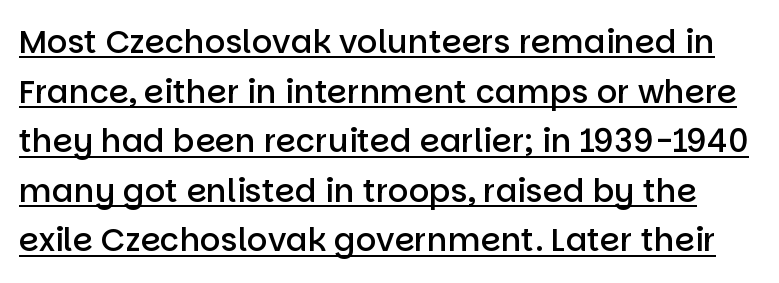
The specimen includes a rule beneath the text block's lines. In terms of letterform style, serifs are entirely absent. These lines were composed using upright roman letters. Characters follow at the spacing the type designer built in.
